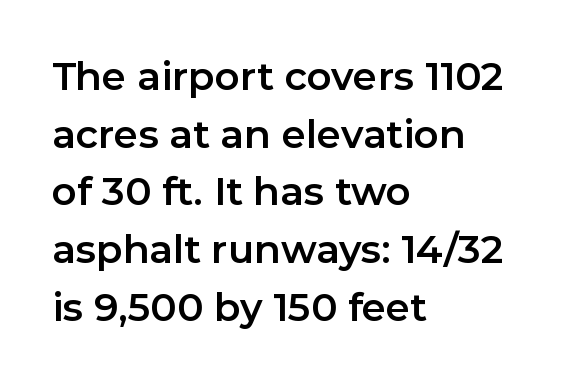
Glyph-to-glyph distance matches everyday printed text. Upright lettering throughout. Vertically, the passage feels balanced, rows spaced as you'd expect. Quick note: underline off. These lines are rendered in a variable-pitch font.
